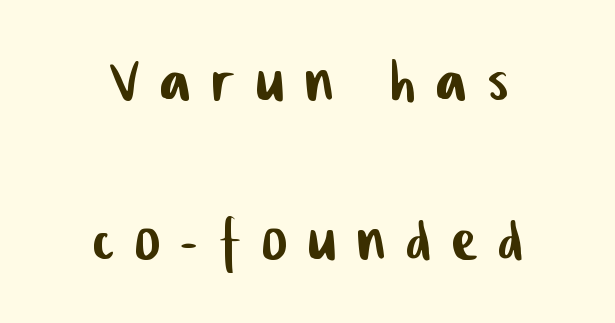
The image shows 75 px condensed sans-serif type; set centered, loose line spacing (2.12x), unusually wide letter spacing (+0.29 em), not underlined; low stroke contrast and a medium x-height.
